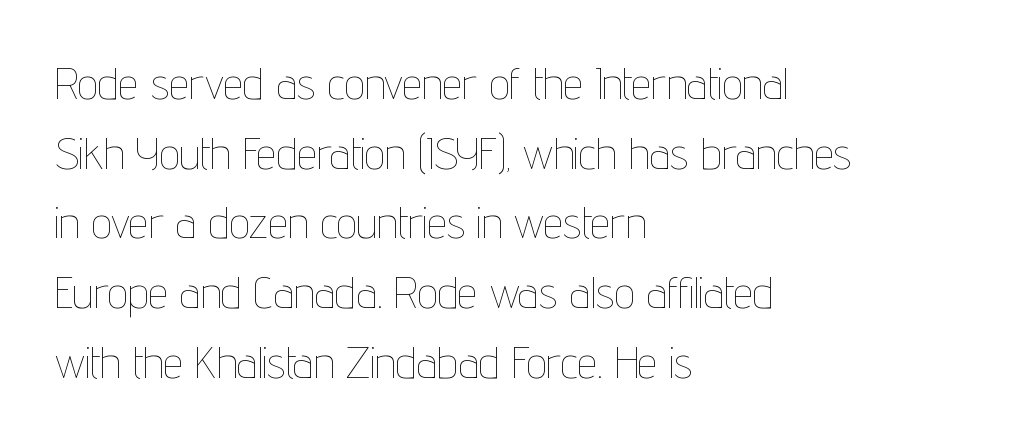
Q: Is the text bold? A: No.
Q: Is the text italic (slanted)? A: No, it is upright.
Q: Is the text underlined? A: No.
Q: How is the paragraph aligned? A: Left-aligned.
Q: Is the spacing between letters normal or unusually wide? A: Normal.
Q: Is the spacing between lines tight, normal or loose? A: Normal.
Q: Width (condensed, normal, or wide)? A: Condensed.
Q: Stroke contrast? A: Low.
Q: x-height? A: Medium.
Q: Monospaced? A: No.
